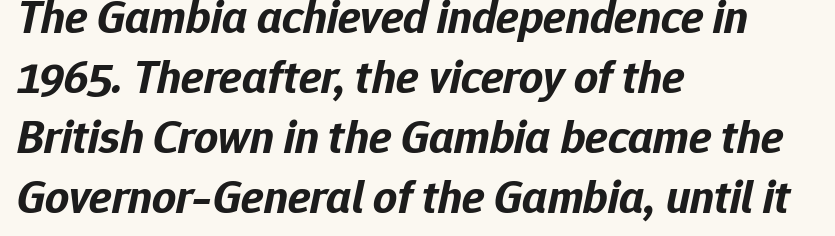
Posture: slanted. Each glyph is drawn with heavy, bold strokes. Lines of text with bare space underneath. Line beginnings align vertically; line endings do not. A typesetter would call this proportional, since set widths differ per character.
